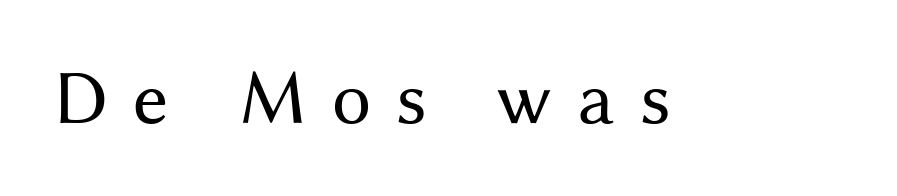
{"serif": "no", "italic": "no", "bold": "no", "weight": "regular", "width": "normal", "stroke_contrast": "medium", "x_height": "medium", "monospaced": "no", "underline": "no", "letter_spacing": "wide", "letter_spacing_em": 0.32, "glyph_px": 78}
